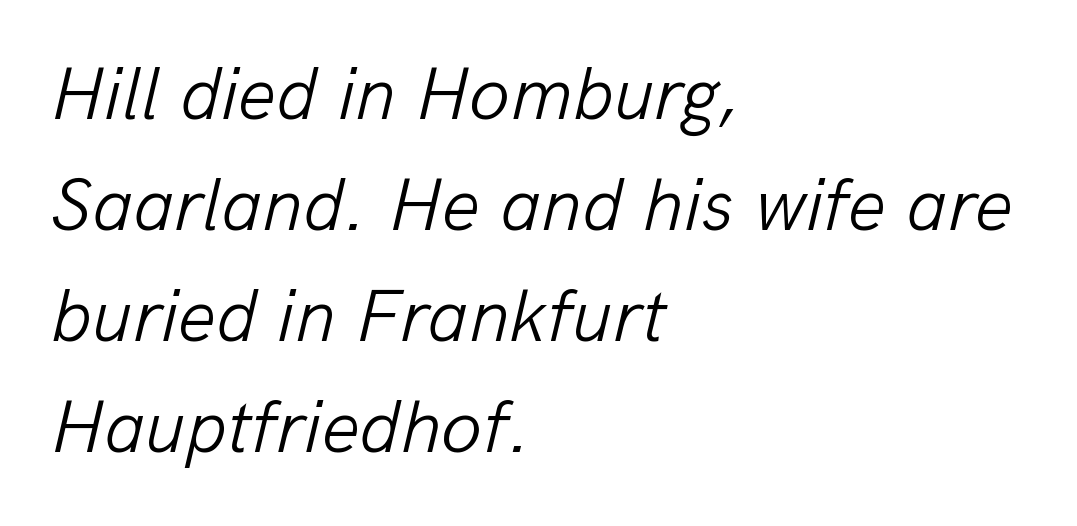
Q: Is the text bold? A: No.
Q: Is the text italic (slanted)? A: Yes, it leans right by about 13 degrees.
Q: Is the text underlined? A: No.
Q: How is the paragraph aligned? A: Left-aligned.
Q: Is the spacing between letters normal or unusually wide? A: Normal.
Q: Is the spacing between lines tight, normal or loose? A: Normal.
Q: Width (condensed, normal, or wide)? A: Normal.
Q: Stroke contrast? A: Low.
Q: x-height? A: Medium.
Q: Monospaced? A: No.
